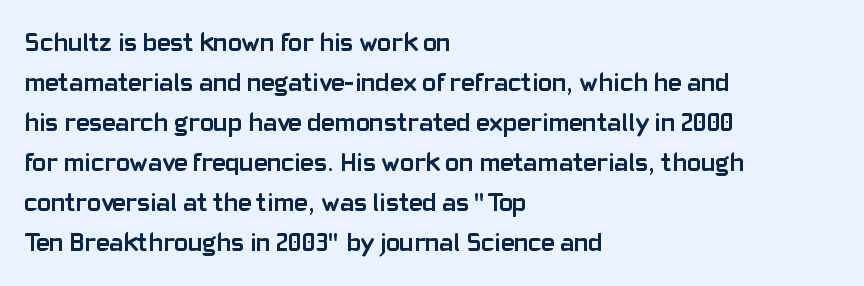
{"italic": "no", "bold": "yes", "underline": "no", "align": "left", "line_spacing": "normal", "line_spacing_ratio": 1.54, "letter_spacing": "normal", "letter_spacing_em": 0.0, "glyph_px": 26}
